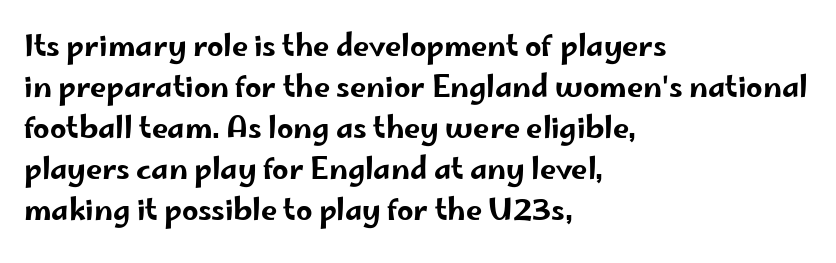
Q: Is the text italic (slanted)? A: No, it is upright.
Q: Is the typeface a serif or a sans-serif typeface? A: Sans-serif.
Q: Is the text underlined? A: No.
Q: How is the paragraph aligned? A: Left-aligned.
Q: Is the spacing between letters normal or unusually wide? A: Normal.
Q: Is the spacing between lines tight, normal or loose? A: Normal.
Q: Width (condensed, normal, or wide)? A: Wide.
Q: Stroke contrast? A: Low.
Q: x-height? A: Small.
Q: Monospaced? A: No.
